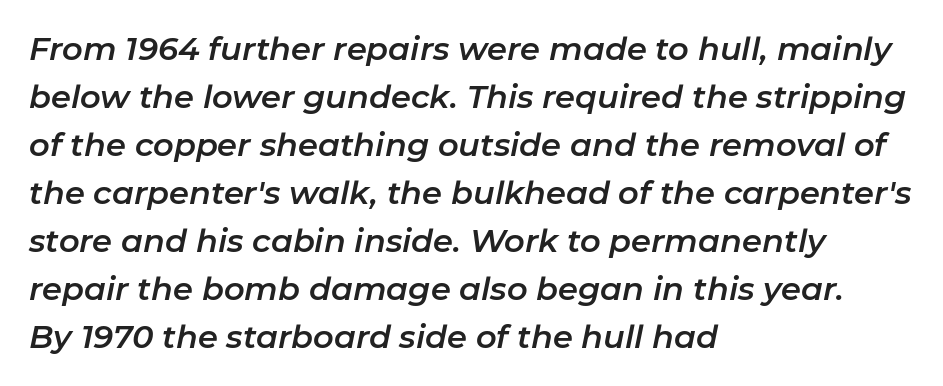
{"italic": "yes", "lean": "right", "slant_degrees": 11, "width": "normal", "stroke_contrast": "low", "x_height": "medium", "monospaced": "no", "underline": "no", "align": "left", "line_spacing": "normal", "line_spacing_ratio": 1.5, "letter_spacing": "normal", "letter_spacing_em": 0.0, "glyph_px": 32}
